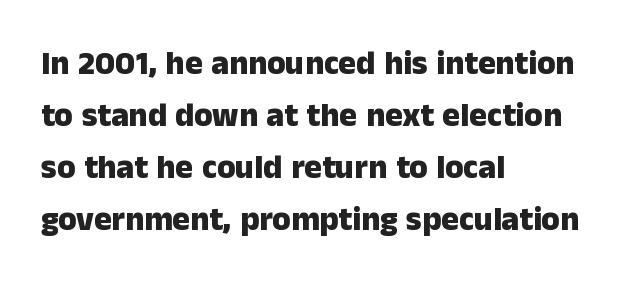
Q: Is the text bold? A: Yes.
Q: Is the text italic (slanted)? A: No, it is upright.
Q: Is the typeface a serif or a sans-serif typeface? A: Sans-serif.
Q: Is the text underlined? A: No.
Q: How is the paragraph aligned? A: Left-aligned.
Q: Is the spacing between letters normal or unusually wide? A: Normal.
Q: Is the spacing between lines tight, normal or loose? A: Normal.
Q: Width (condensed, normal, or wide)? A: Normal.
Q: Stroke contrast? A: Low.
Q: x-height? A: Medium.
Q: Monospaced? A: No.
